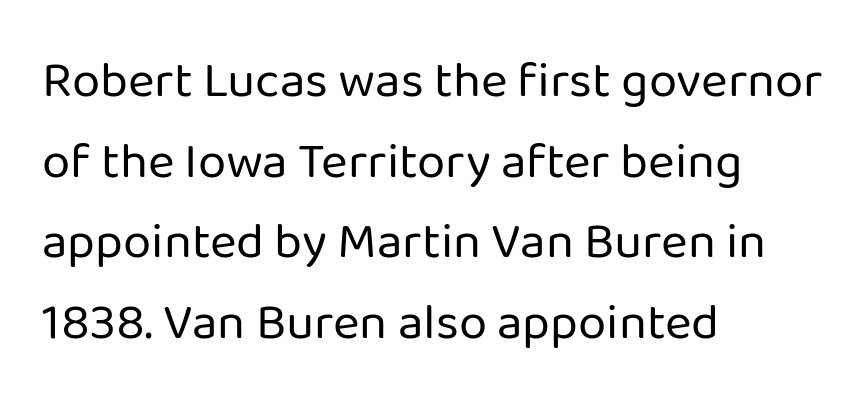
Q: Is the text bold? A: No.
Q: Is the text italic (slanted)? A: No, it is upright.
Q: Is the typeface a serif or a sans-serif typeface? A: Sans-serif.
Q: Is the text underlined? A: No.
Q: How is the paragraph aligned? A: Left-aligned.
Q: Is the spacing between letters normal or unusually wide? A: Normal.
Q: Is the spacing between lines tight, normal or loose? A: Normal.
Q: Width (condensed, normal, or wide)? A: Normal.
Q: Stroke contrast? A: Low.
Q: x-height? A: Medium.
Q: Monospaced? A: No.
